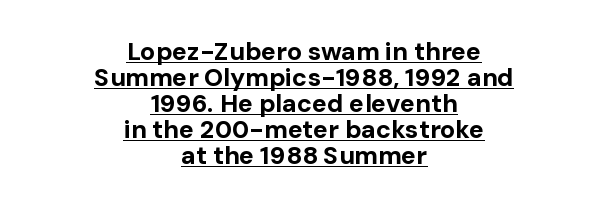
{"italic": "no", "bold": "yes", "underline": "yes", "align": "center", "line_spacing": "tight", "line_spacing_ratio": 1.04, "letter_spacing": "normal", "letter_spacing_em": 0.0, "glyph_px": 25}
